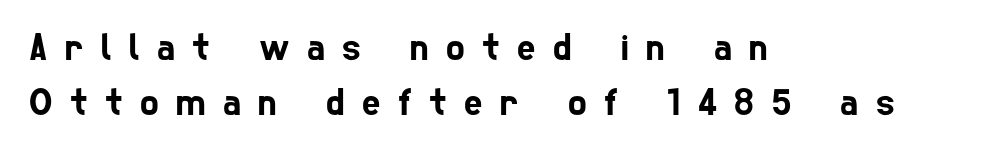
Q: Is the typeface a serif or a sans-serif typeface? A: Sans-serif.
Q: Is the text underlined? A: No.
Q: How is the paragraph aligned? A: Left-aligned.
Q: Is the spacing between letters normal or unusually wide? A: Unusually wide.
Q: Is the spacing between lines tight, normal or loose? A: Normal.
Q: Width (condensed, normal, or wide)? A: Condensed.
Q: Stroke contrast? A: Low.
Q: x-height? A: Medium.
Q: Monospaced? A: No.
